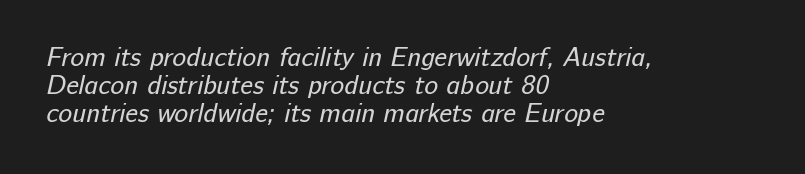
Q: Is the text bold? A: No.
Q: Is the text underlined? A: No.
Q: How is the paragraph aligned? A: Left-aligned.
Q: Is the spacing between letters normal or unusually wide? A: Normal.
Q: Is the spacing between lines tight, normal or loose? A: Tight.
